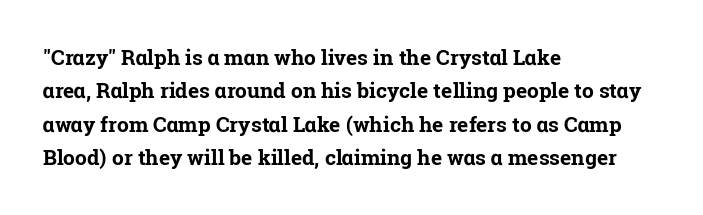
Q: Is the text bold? A: Yes.
Q: Is the text italic (slanted)? A: No, it is upright.
Q: Is the text underlined? A: No.
Q: How is the paragraph aligned? A: Left-aligned.
Q: Is the spacing between letters normal or unusually wide? A: Normal.
Q: Is the spacing between lines tight, normal or loose? A: Normal.
